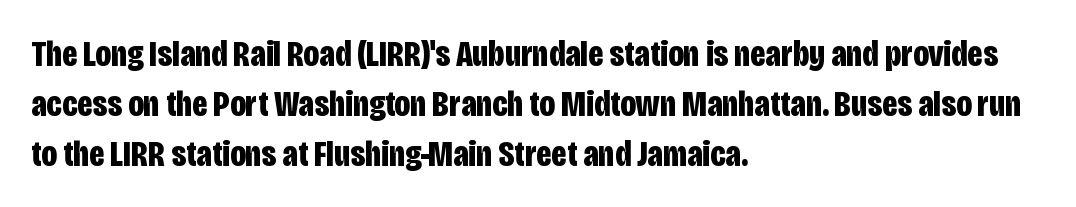
Q: Is the text bold? A: Yes.
Q: Is the text italic (slanted)? A: No, it is upright.
Q: Is the typeface a serif or a sans-serif typeface? A: Sans-serif.
Q: Is the text underlined? A: No.
Q: How is the paragraph aligned? A: Left-aligned.
Q: Is the spacing between letters normal or unusually wide? A: Normal.
Q: Is the spacing between lines tight, normal or loose? A: Normal.
Q: Width (condensed, normal, or wide)? A: Condensed.
Q: Stroke contrast? A: Low.
Q: x-height? A: Large.
Q: Monospaced? A: No.
